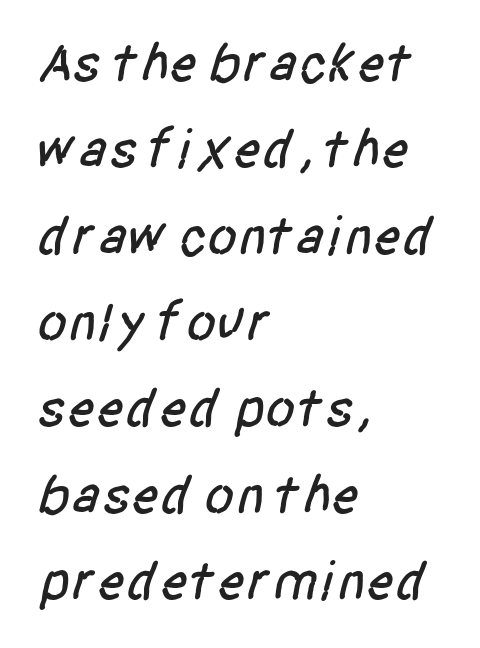
Q: Is the typeface a serif or a sans-serif typeface? A: Sans-serif.
Q: Is the text underlined? A: No.
Q: How is the paragraph aligned? A: Left-aligned.
Q: Is the spacing between letters normal or unusually wide? A: Normal.
Q: Is the spacing between lines tight, normal or loose? A: Normal.
Q: Width (condensed, normal, or wide)? A: Condensed.
Q: Stroke contrast? A: Low.
Q: x-height? A: Large.
Q: Monospaced? A: No.
